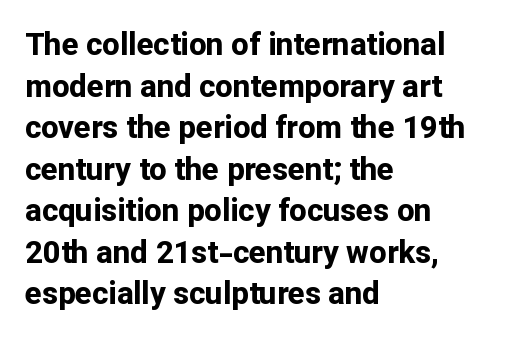
{"serif": "no", "italic": "no", "bold": "yes", "weight": "bold", "width": "normal", "stroke_contrast": "low", "x_height": "medium", "monospaced": "no", "underline": "no", "align": "left", "line_spacing": "normal", "line_spacing_ratio": 1.34, "letter_spacing": "normal", "letter_spacing_em": 0.0, "glyph_px": 31}
